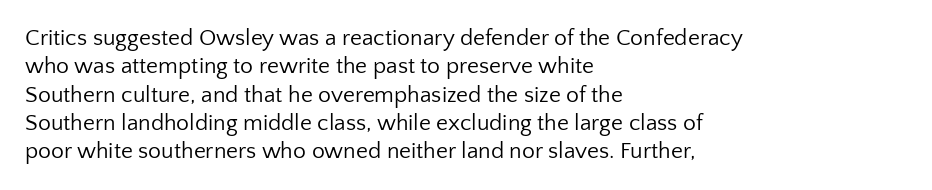
{"italic": "no", "bold": "no", "underline": "no", "align": "left", "line_spacing_ratio": 1.23, "letter_spacing": "normal", "letter_spacing_em": 0.0, "glyph_px": 23}
